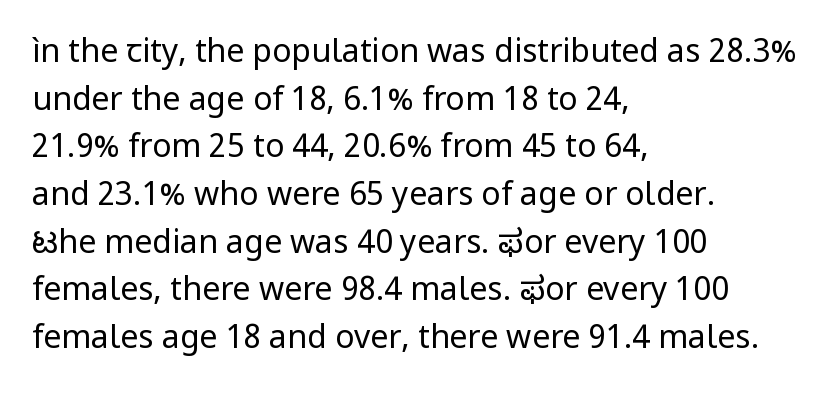
Font category for this specimen: sans-serif. Compared with a centered layout, this one pins lines to the left instead. On a weight scale, this lands at 450 or below. Descenders hang freely into open space.
